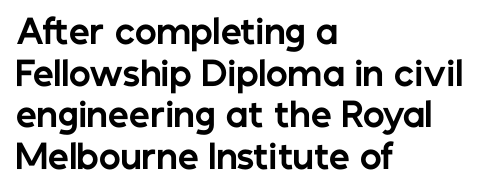
The image shows 33 px bold sans-serif type, upright; set left-aligned, normal line spacing (1.26x), normal letter spacing, not underlined; low stroke contrast and a medium x-height.
